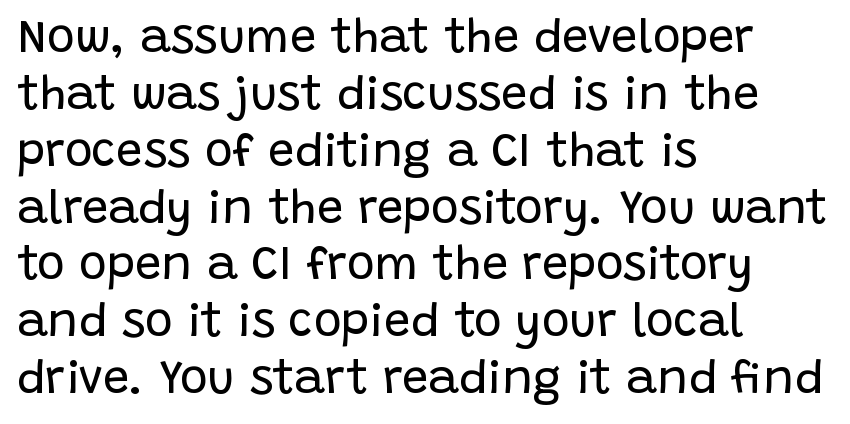
The image shows 47 px regular-weight sans-serif type, upright; set left-aligned, line spacing 1.21x, normal letter spacing, not underlined; low stroke contrast and a large x-height.
